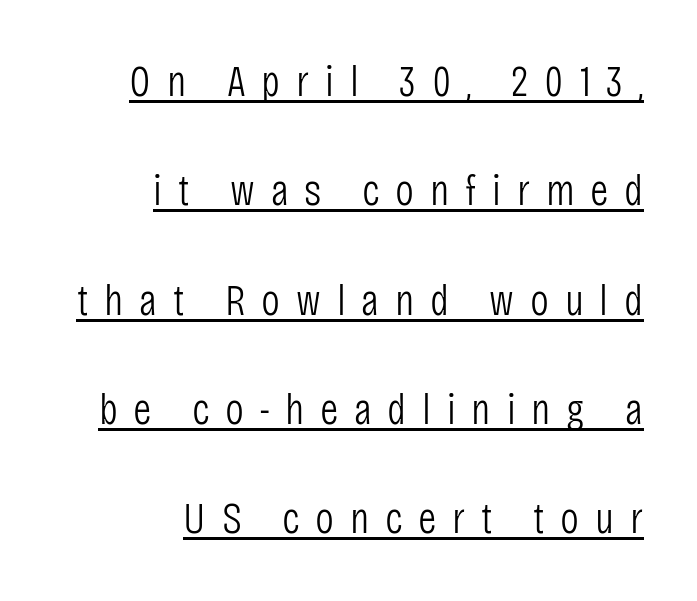
Horizontal alignment here is rightward, an uncommon choice for prose. Ink coverage per letter is moderate at most. Tall strokes in this sample are plumb rather than angled. Grotesque or geometric, the face here clearly has no serifs. Here the designer chose a conventional face with non-uniform glyph widths.
